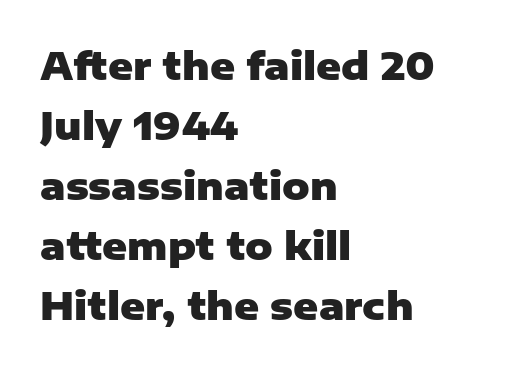
{"serif": "no", "italic": "no", "bold": "yes", "weight": "heavy", "width": "normal", "stroke_contrast": "low", "x_height": "medium", "monospaced": "no", "underline": "no", "align": "left", "line_spacing": "normal", "line_spacing_ratio": 1.58, "letter_spacing": "normal", "letter_spacing_em": 0.0, "glyph_px": 38}
